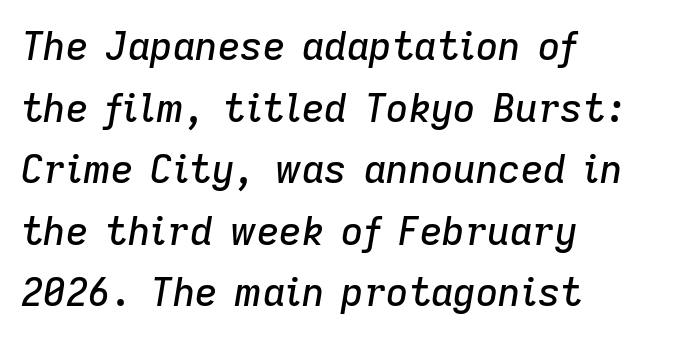
{"italic": "yes", "lean": "right", "slant_degrees": 9, "width": "normal", "stroke_contrast": "low", "x_height": "medium", "monospaced": "no", "underline": "no", "align": "left", "line_spacing": "normal", "line_spacing_ratio": 1.58, "letter_spacing": "normal", "letter_spacing_em": 0.0, "glyph_px": 39}
